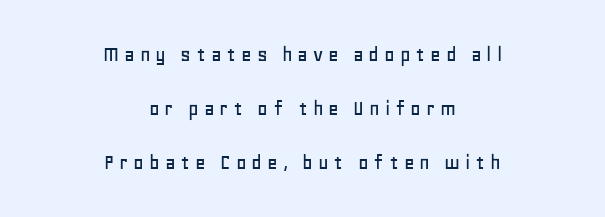
{"italic": "no", "underline": "no", "align": "center", "line_spacing": "loose", "line_spacing_ratio": 2.34, "letter_spacing": "wide", "letter_spacing_em": 0.21, "glyph_px": 23}
